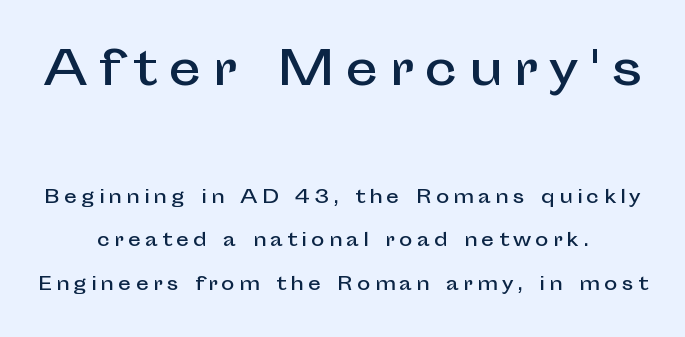
The image shows 46 px sans-serif type, upright; set loose line spacing (2.4x), unusually wide letter spacing (+0.24 em), not underlined; the first (top) block is 2.56x larger; low stroke contrast and a medium x-height.
